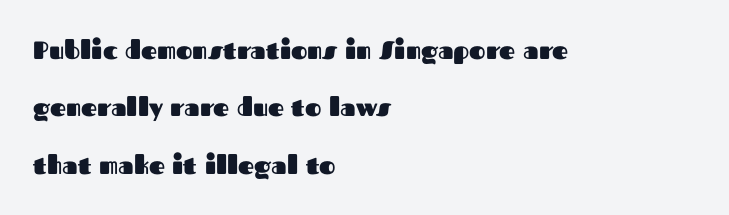
The image shows 25 px bold type, upright; set left-aligned, loose line spacing (2.3x), normal letter spacing, not underlined.
